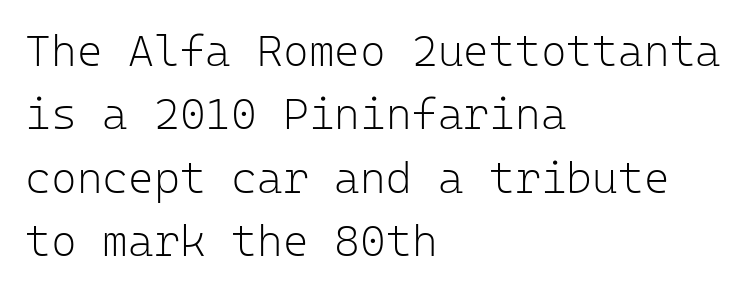
The image shows 44 px light sans-serif type, upright, monospaced; set left-aligned, normal line spacing (1.44x), normal letter spacing, not underlined; low stroke contrast and a medium x-height.
